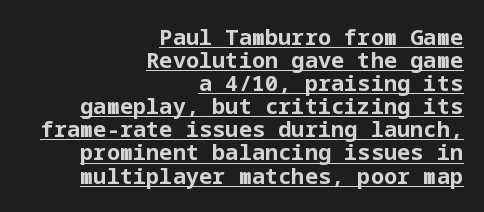
{"italic": "no", "bold": "yes", "underline": "yes", "align": "right", "line_spacing": "tight", "line_spacing_ratio": 1.05, "letter_spacing": "normal", "letter_spacing_em": 0.0, "glyph_px": 22}
